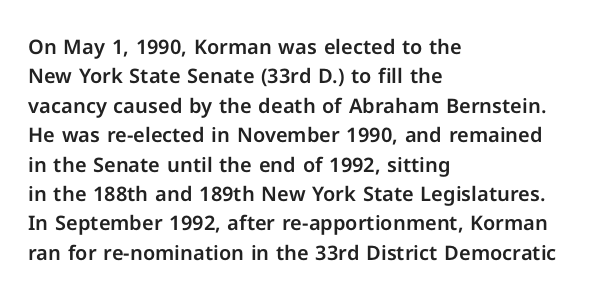
The image shows 20 px text type, upright; set left-aligned, normal line spacing (1.47x), normal letter spacing, not underlined.
